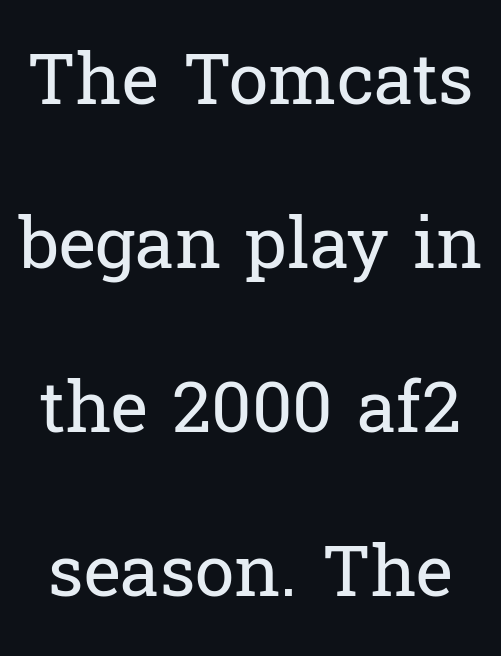
Any mark beneath the type? The region is blank. You can tell from the footed stems that serif type was used. This sample trades compactness for vertical openness between lines. Is this a fixed-width face? No — the glyphs have proportional, varying widths. Think standard paragraph weight, or any step lighter than that. Rendered with straight, roman letterforms.
